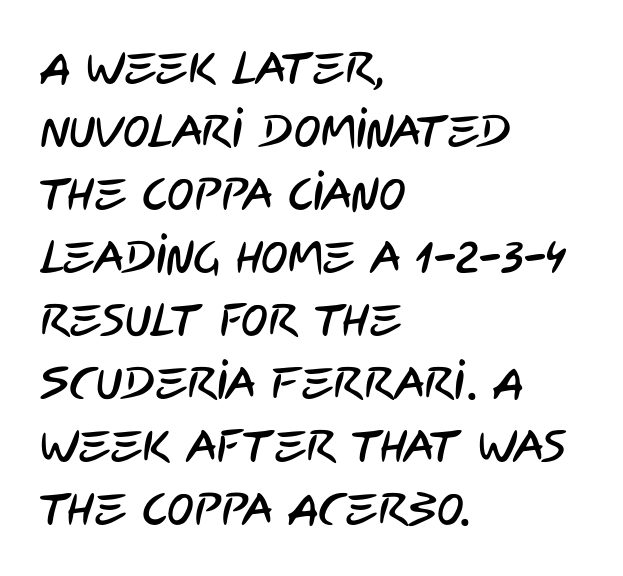
The rag falls on the right side of this text block. The block of text has a typical density, with ordinary space between rows. This sample uses a sans-serif face. Is the letter spacing exaggerated? No — it looks like the ordinary default.
